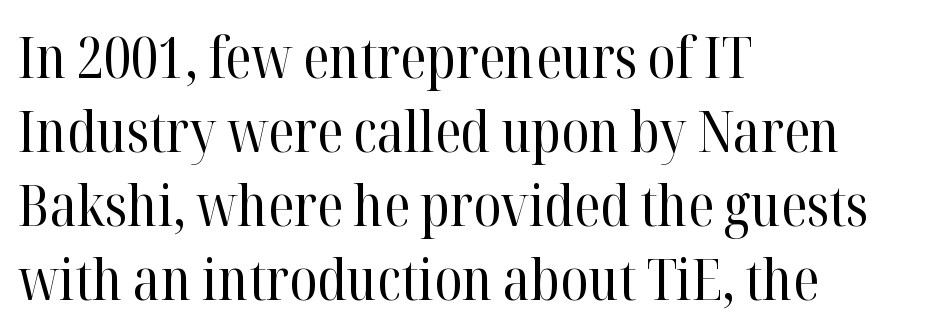
The image shows 56 px regular-weight serif type, upright; set left-aligned, normal line spacing (1.32x), normal letter spacing, not underlined; high stroke contrast and a medium x-height.
